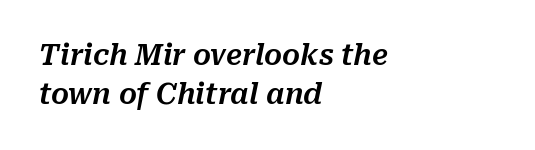
Q: Is the text italic (slanted)? A: Yes, it leans right by about 10 degrees.
Q: Is the text underlined? A: No.
Q: How is the paragraph aligned? A: Left-aligned.
Q: Is the spacing between letters normal or unusually wide? A: Normal.
Q: Is the spacing between lines tight, normal or loose? A: Normal.
Q: Width (condensed, normal, or wide)? A: Normal.
Q: Stroke contrast? A: Medium.
Q: x-height? A: Medium.
Q: Monospaced? A: No.
